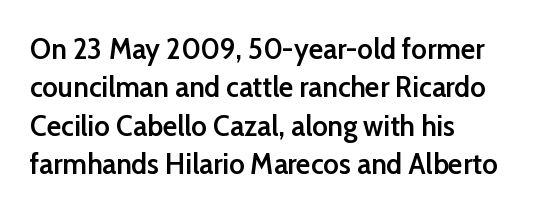
Q: Is the text bold? A: Semi-bold.
Q: Is the text italic (slanted)? A: No, it is upright.
Q: Is the typeface a serif or a sans-serif typeface? A: Sans-serif.
Q: Is the text underlined? A: No.
Q: How is the paragraph aligned? A: Left-aligned.
Q: Is the spacing between letters normal or unusually wide? A: Normal.
Q: Is the spacing between lines tight, normal or loose? A: Normal.
Q: Width (condensed, normal, or wide)? A: Normal.
Q: Stroke contrast? A: Low.
Q: x-height? A: Medium.
Q: Monospaced? A: No.
